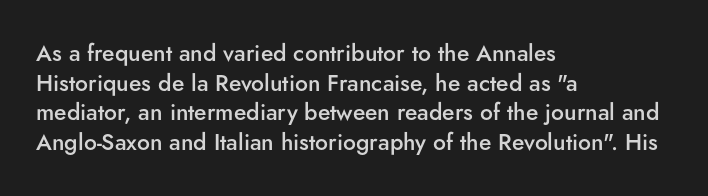
Q: Is the text bold? A: Semi-bold.
Q: Is the text italic (slanted)? A: No, it is upright.
Q: Is the text underlined? A: No.
Q: How is the paragraph aligned? A: Left-aligned.
Q: Is the spacing between letters normal or unusually wide? A: Normal.
Q: Is the spacing between lines tight, normal or loose? A: Normal.
